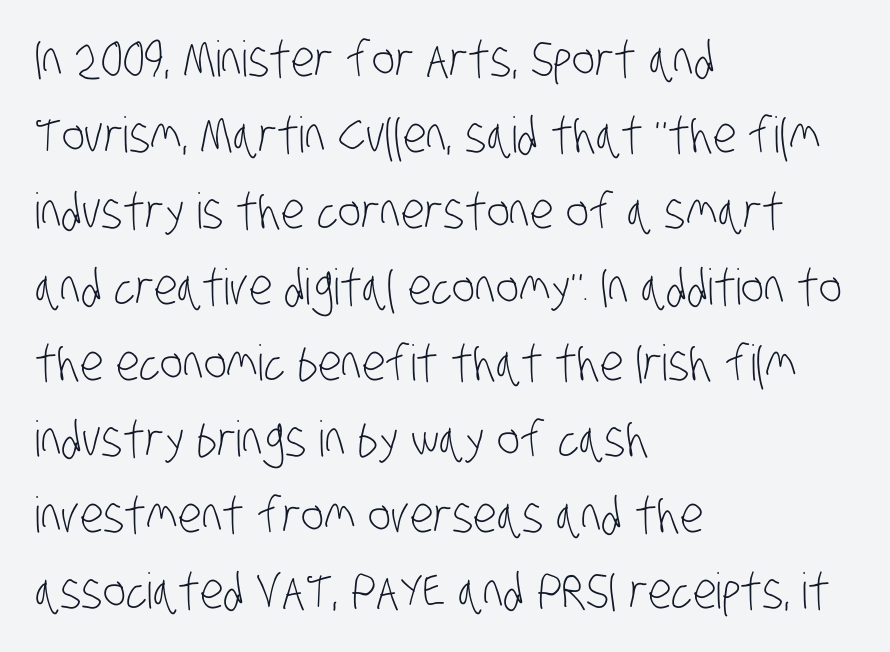
The image shows 49 px light, condensed sans-serif type; set left-aligned, normal line spacing (1.55x), normal letter spacing, not underlined; low stroke contrast and a large x-height.
